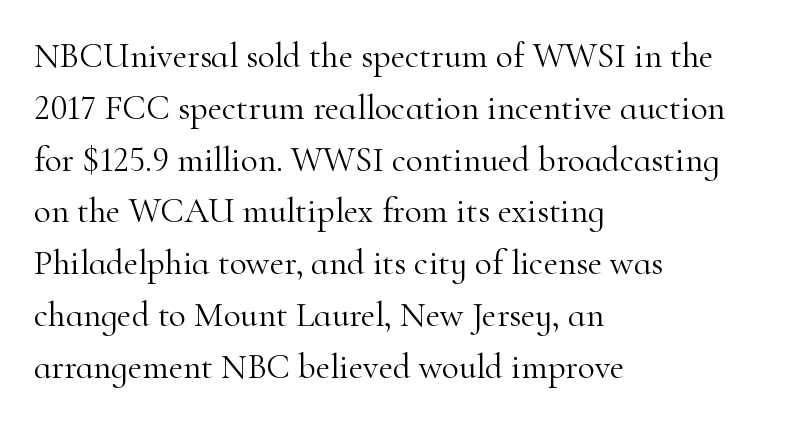
Q: Is the text bold? A: No.
Q: Is the text italic (slanted)? A: No, it is upright.
Q: Is the typeface a serif or a sans-serif typeface? A: Serif.
Q: Is the text underlined? A: No.
Q: How is the paragraph aligned? A: Left-aligned.
Q: Is the spacing between letters normal or unusually wide? A: Normal.
Q: Is the spacing between lines tight, normal or loose? A: Normal.
Q: Width (condensed, normal, or wide)? A: Normal.
Q: Stroke contrast? A: High.
Q: x-height? A: Small.
Q: Monospaced? A: No.
